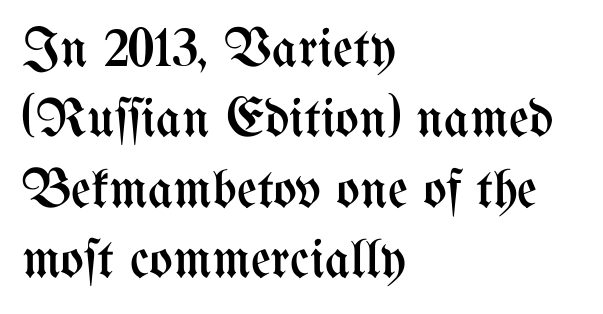
One glance says typical: line gaps are just what's usual. Does the copy run flush right? No — it runs flush left. The rendering uses natural spacing where letterforms have individual widths. The gaps between neighbouring characters are ordinary and unremarkable. The zone under the glyphs is completely vacant. Stems here are at most as thick as an everyday book face.
